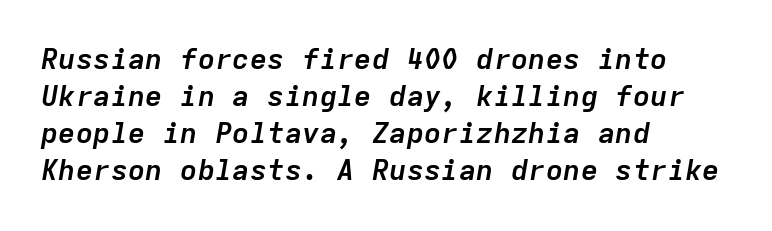
Horizontally, the lines are justified to the leading edge only. Whoever set this chose a conventional vertical rhythm. The zone under the glyphs is completely vacant. These lines were composed using italics.
